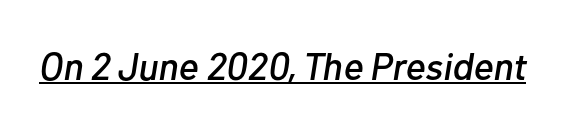
The image shows 38 px text type, italic (leaning right); set normal letter spacing, underlined; low stroke contrast and a medium x-height.
